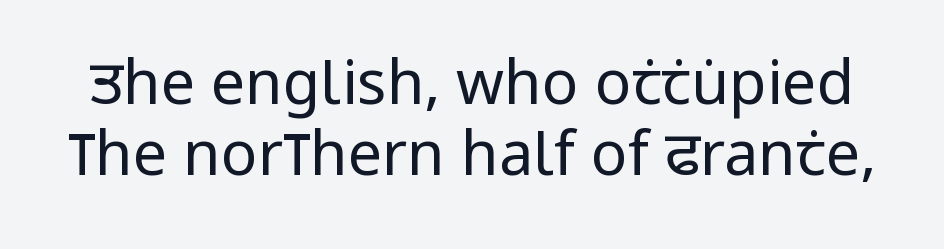
Q: Is the text bold? A: No.
Q: Is the text italic (slanted)? A: No, it is upright.
Q: Is the typeface a serif or a sans-serif typeface? A: Sans-serif.
Q: Is the text underlined? A: No.
Q: Is the spacing between letters normal or unusually wide? A: Normal.
Q: Width (condensed, normal, or wide)? A: Condensed.
Q: Stroke contrast? A: Low.
Q: x-height? A: Large.
Q: Monospaced? A: No.
